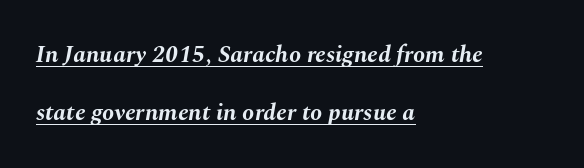
The image shows 24 px bold type, italic (leaning right); set left-aligned, loose line spacing (2.4x), normal letter spacing, underlined.
